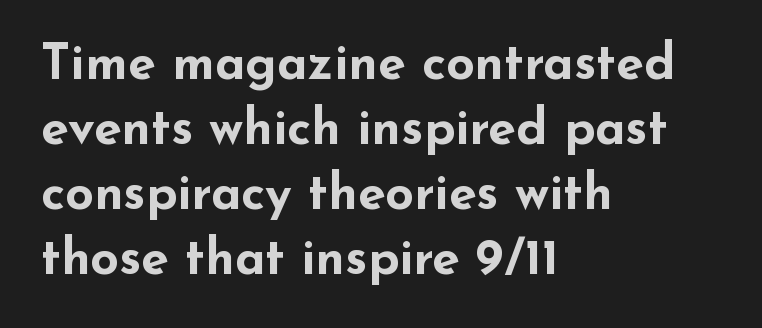
{"serif": "no", "italic": "no", "bold": "yes", "weight": "bold", "width": "wide", "stroke_contrast": "low", "x_height": "small", "monospaced": "no", "underline": "no", "align": "left", "line_spacing": "normal", "line_spacing_ratio": 1.3, "letter_spacing": "normal", "letter_spacing_em": 0.0, "glyph_px": 50}
